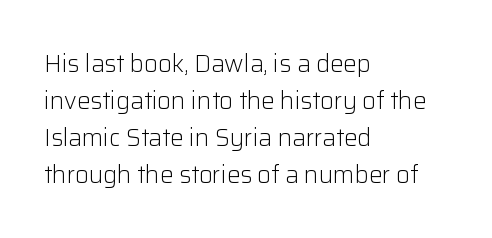
{"italic": "no", "bold": "no", "underline": "no", "align": "left", "line_spacing": "normal", "line_spacing_ratio": 1.54, "letter_spacing": "normal", "letter_spacing_em": 0.0, "glyph_px": 24}
